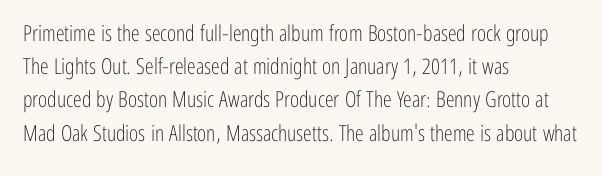
The image shows 22 px text type, upright; set left-aligned, normal line spacing (1.51x), normal letter spacing, not underlined.
